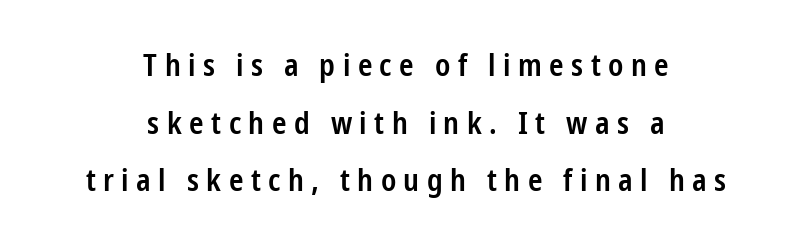
The image shows 31 px semibold, condensed sans-serif type, upright; set centered, line spacing 1.86x, unusually wide letter spacing (+0.24 em), not underlined; low stroke contrast and a medium x-height.
